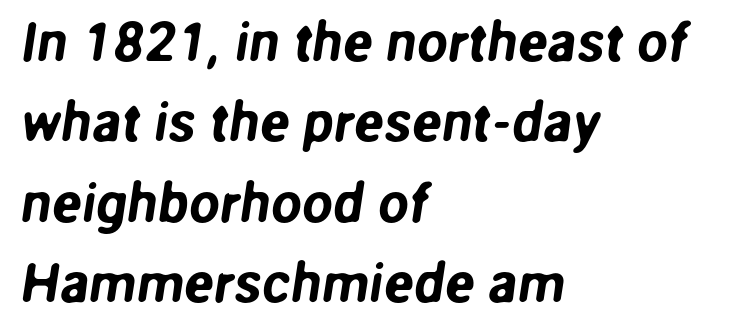
Layout note: lines flush left. These lines are composed in type without serifs. Do the characters align in a grid? No, the font is proportional. The space between consecutive lines is moderate. The type is set solid horizontally, with unmodified tracking. Plain, unruled lines of type.
